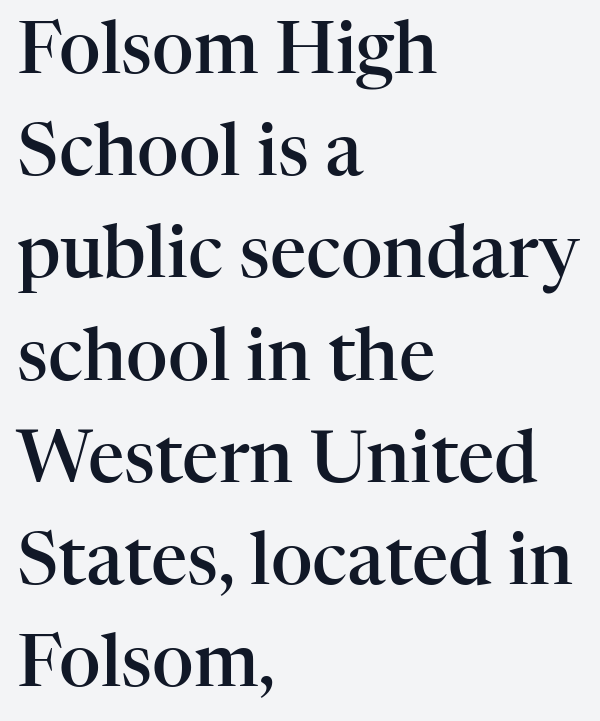
Underlining? Definitely not there. Horizontal bands of white between lines are of average thickness. Caption: standard tracking, unaltered. This is serif lettering, the kind often seen in printed books. In terms of posture, this sample is upright.
